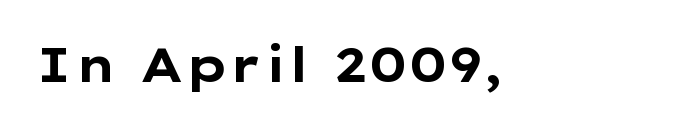
The image shows 48 px bold, wide sans-serif type, upright; set normal letter spacing, not underlined; low stroke contrast and a medium x-height.
